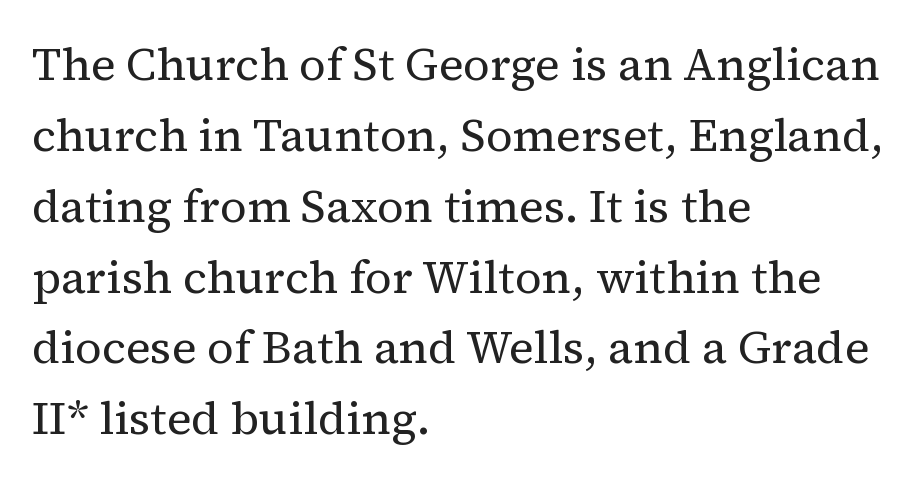
{"serif": "yes", "italic": "no", "bold": "no", "weight": "regular", "width": "normal", "stroke_contrast": "medium", "x_height": "medium", "monospaced": "no", "underline": "no", "align": "left", "line_spacing": "normal", "line_spacing_ratio": 1.54, "letter_spacing": "normal", "letter_spacing_em": 0.0, "glyph_px": 46}
